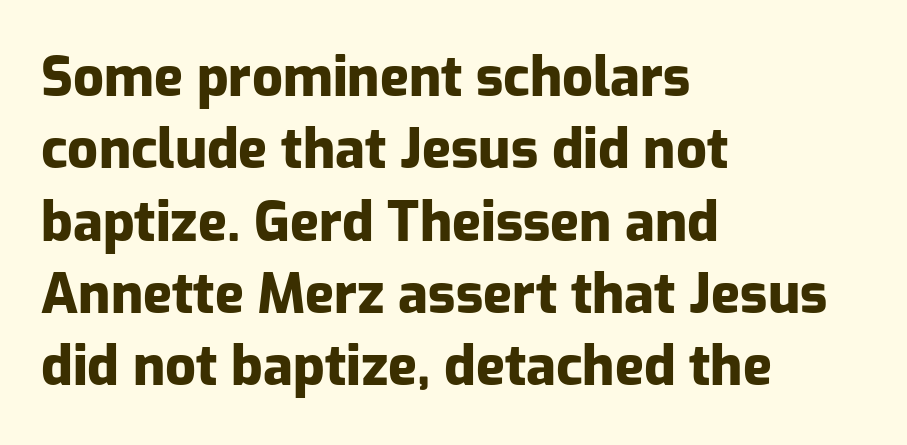
Q: Is the text bold? A: Yes.
Q: Is the text italic (slanted)? A: No, it is upright.
Q: Is the typeface a serif or a sans-serif typeface? A: Sans-serif.
Q: Is the text underlined? A: No.
Q: How is the paragraph aligned? A: Left-aligned.
Q: Is the spacing between letters normal or unusually wide? A: Normal.
Q: Is the spacing between lines tight, normal or loose? A: Normal.
Q: Width (condensed, normal, or wide)? A: Normal.
Q: Stroke contrast? A: Low.
Q: x-height? A: Medium.
Q: Monospaced? A: No.
